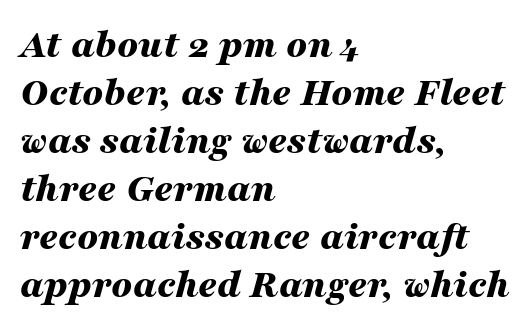
{"italic": "yes", "lean": "right", "slant_degrees": 16, "bold": "yes", "weight": "bold", "width": "wide", "stroke_contrast": "medium", "x_height": "medium", "monospaced": "no", "underline": "no", "align": "left", "line_spacing_ratio": 1.17, "letter_spacing": "normal", "letter_spacing_em": 0.0, "glyph_px": 41}
